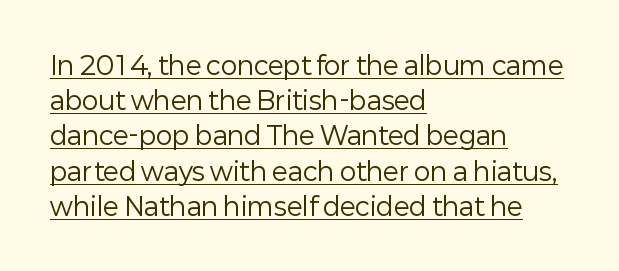
Leftover space on each line is placed entirely after the last word. This sample uses plain, unmodified letter spacing. Vertical stems look standard width or narrower in stroke. Somebody hit Ctrl+U on this one — the words are underlined. A typesetter would call this leading conventional body-copy spacing. The letters stand straight up with perfectly vertical stems.
